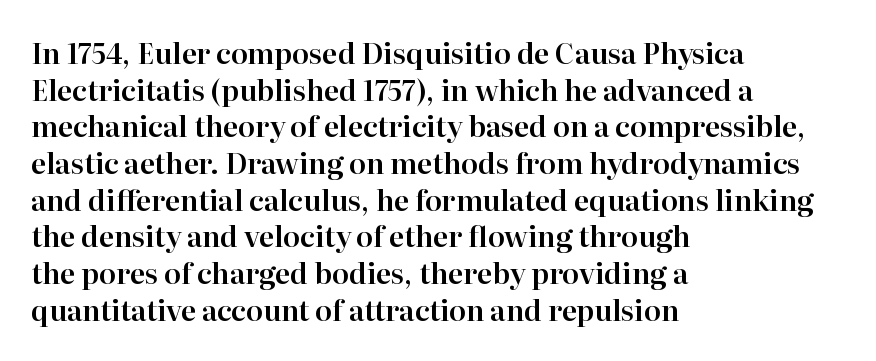
Serifs: yes, visible at the terminals of the letterforms. How are the letters spaced? Ordinarily, with no added tracking. These lines stack with their left ends in a neat column. Compared with typical paragraphs, the rows here are spaced about the same. The letters advance in unequal steps, a hallmark of proportional type.
